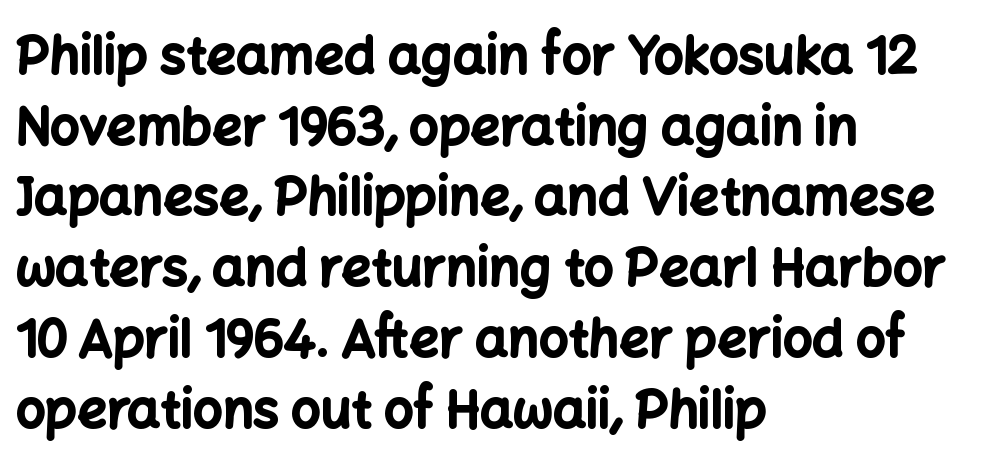
The image shows 52 px bold sans-serif type, upright; set left-aligned, normal line spacing (1.36x), normal letter spacing, not underlined; low stroke contrast and a medium x-height.
